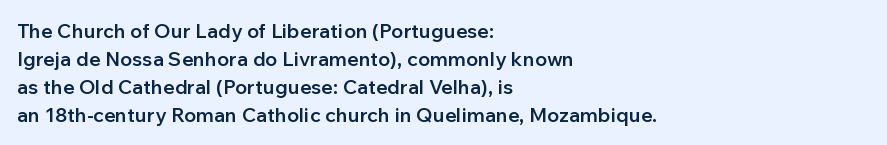
{"italic": "no", "bold": "semi", "underline": "no", "align": "left", "line_spacing": "normal", "line_spacing_ratio": 1.4, "letter_spacing": "normal", "letter_spacing_em": 0.0, "glyph_px": 20}
